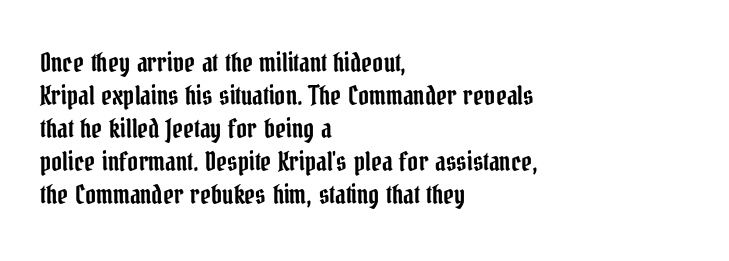
The image shows 26 px text type, upright; set left-aligned, normal line spacing (1.27x), normal letter spacing, not underlined.
